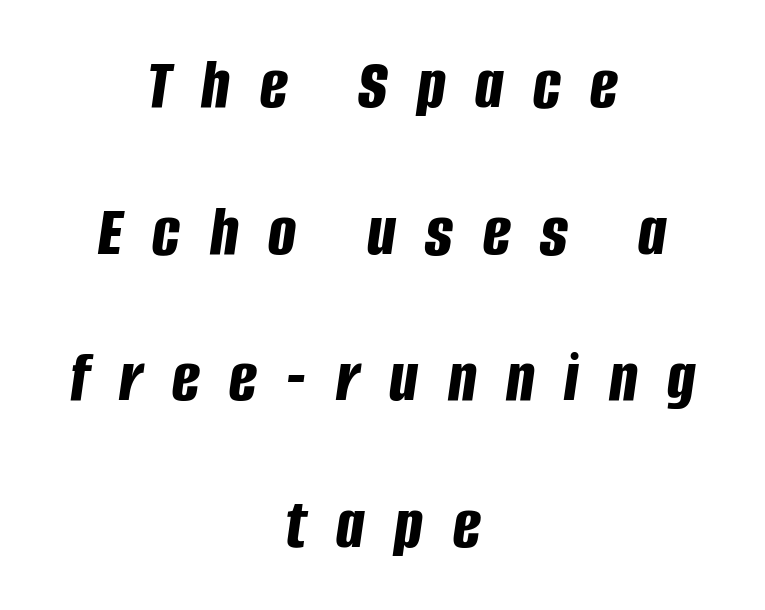
The image shows 74 px bold, condensed type, italic (leaning right); set centered, loose line spacing (1.98x), unusually wide letter spacing (+0.4 em), not underlined; low stroke contrast and a large x-height.
